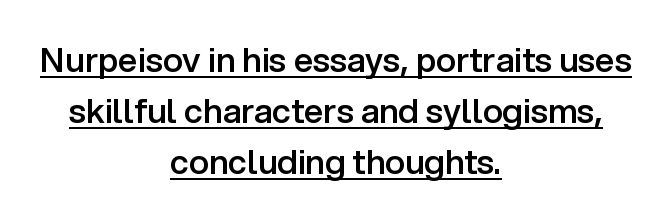
Q: Is the text bold? A: Semi-bold.
Q: Is the text italic (slanted)? A: No, it is upright.
Q: Is the typeface a serif or a sans-serif typeface? A: Sans-serif.
Q: Is the text underlined? A: Yes.
Q: How is the paragraph aligned? A: Centered.
Q: Is the spacing between letters normal or unusually wide? A: Normal.
Q: Is the spacing between lines tight, normal or loose? A: Normal.
Q: Width (condensed, normal, or wide)? A: Normal.
Q: Stroke contrast? A: Low.
Q: x-height? A: Medium.
Q: Monospaced? A: No.
